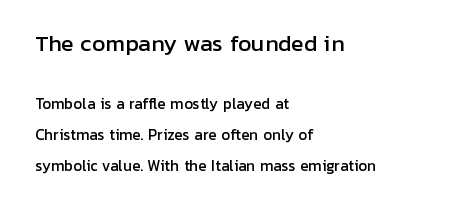
The image shows 21 px text type, upright; set left-aligned, loose line spacing (2.2x), normal letter spacing, not underlined; the first (top) block is 1.5x larger.
